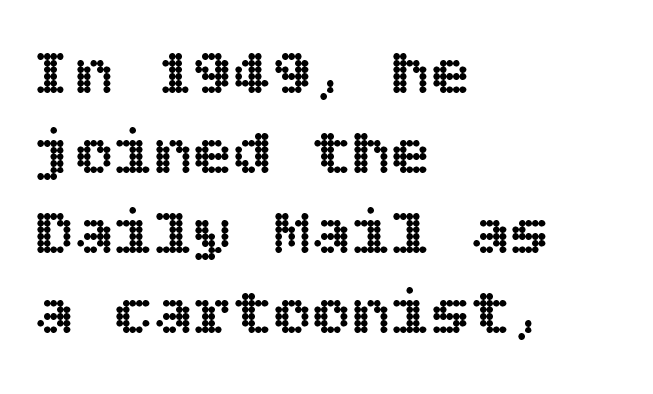
The space beneath each line is pristine and unruled. Words appear dense and cohesive because spacing is normal. The passage is arranged the way most books set body copy — flush left. Unlike italic type, these characters show no tilt at all.
